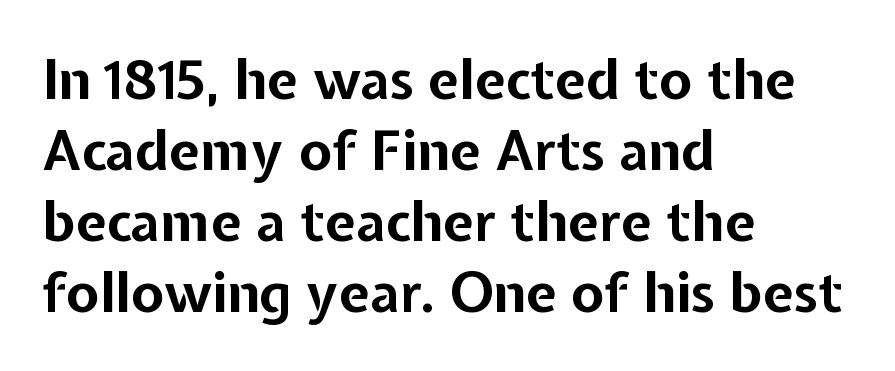
Where is the straight margin? On the left. Varying glyph widths throughout — classic text-font behaviour. Line spacing here is normal. In terms of posture, this sample is upright. Tracking value appears to be zero — textbook default spacing. Note: no serifs on the glyphs.
